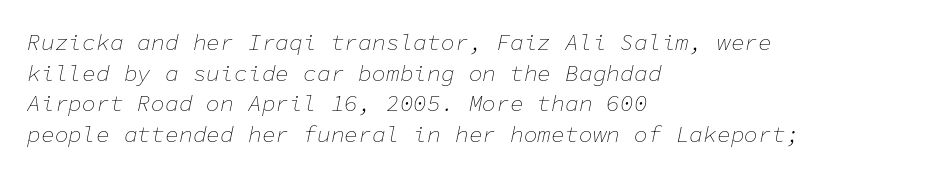
Yep, that's italic — everything's leaning. This sample is left-justified, so line endings fall wherever the words run out. Summary of vertical rhythm: regular, with standard interline spacing. Caption: face not bold, strokes unweighted. Characters follow at the spacing the type designer built in. Glance below the letters and you will spot only blank space.
